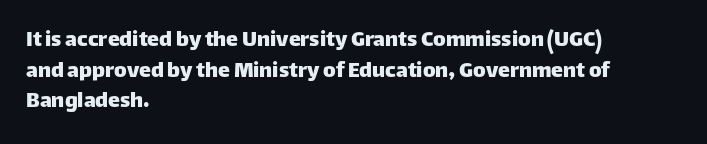
The image shows 24 px text type, upright; set left-aligned, normal line spacing (1.28x), normal letter spacing, not underlined.
